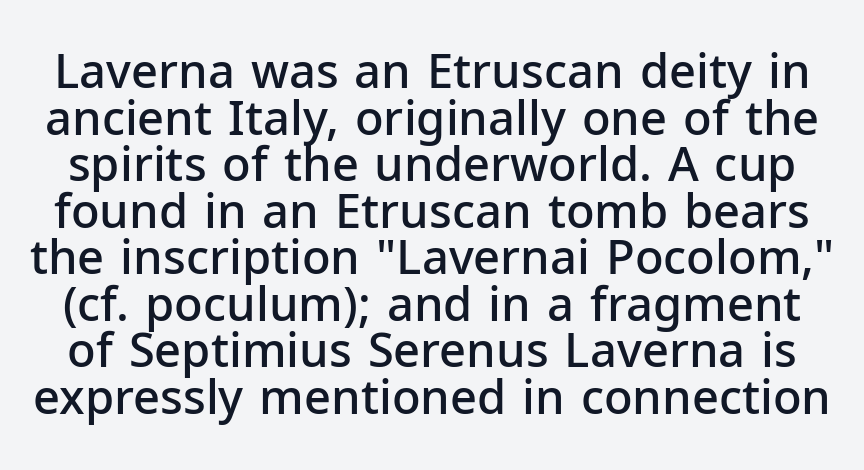
{"serif": "no", "italic": "no", "bold": "semi", "weight": "semibold", "width": "normal", "stroke_contrast": "low", "x_height": "medium", "monospaced": "no", "underline": "no", "line_spacing": "tight", "line_spacing_ratio": 0.99, "letter_spacing": "normal", "letter_spacing_em": 0.0, "glyph_px": 47}
